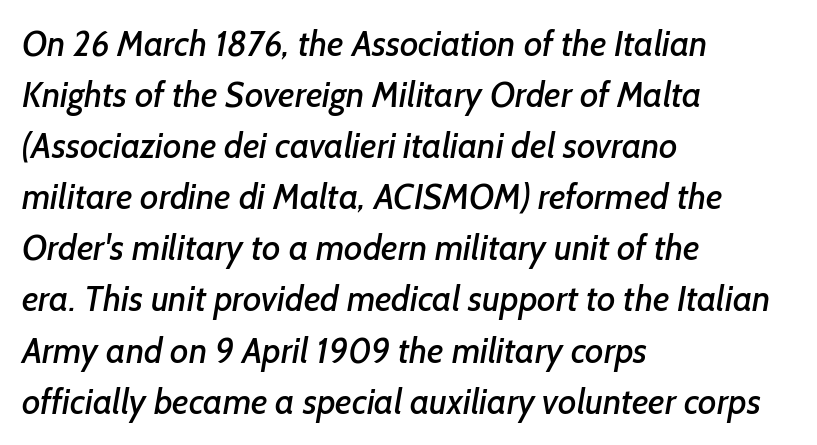
Q: Is the typeface a serif or a sans-serif typeface? A: Sans-serif.
Q: Is the text underlined? A: No.
Q: How is the paragraph aligned? A: Left-aligned.
Q: Is the spacing between letters normal or unusually wide? A: Normal.
Q: Is the spacing between lines tight, normal or loose? A: Normal.
Q: Width (condensed, normal, or wide)? A: Normal.
Q: Stroke contrast? A: Low.
Q: x-height? A: Medium.
Q: Monospaced? A: No.
